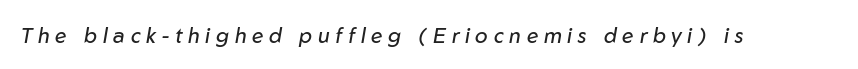
Q: Is the text bold? A: No.
Q: Is the text italic (slanted)? A: Yes, it leans right by about 10 degrees.
Q: Is the text underlined? A: No.
Q: Is the spacing between letters normal or unusually wide? A: Unusually wide.
